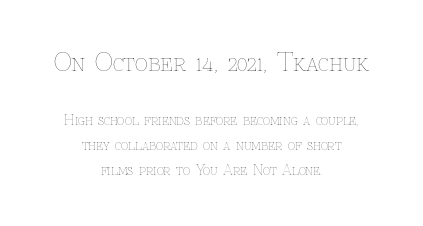
The image shows 25 px text type, upright; set centered, line spacing 1.8x, normal letter spacing, not underlined; the first (top) block is 1.79x larger.
